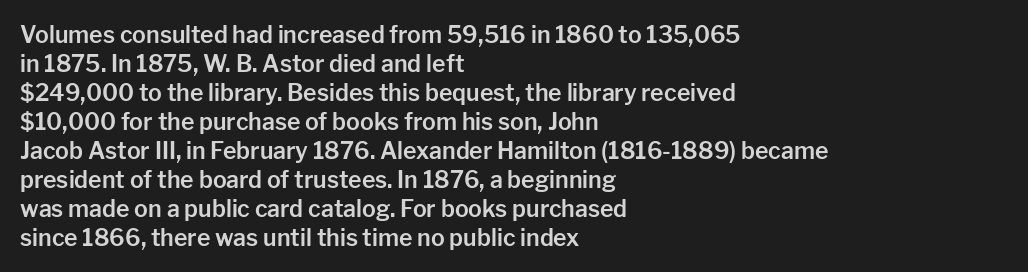
Posture: straight, roman, zero tilt. The passage shown is not underscored anywhere. The rendering anchors every line to the left-hand side. The gaps between neighbouring characters are ordinary and unremarkable.
